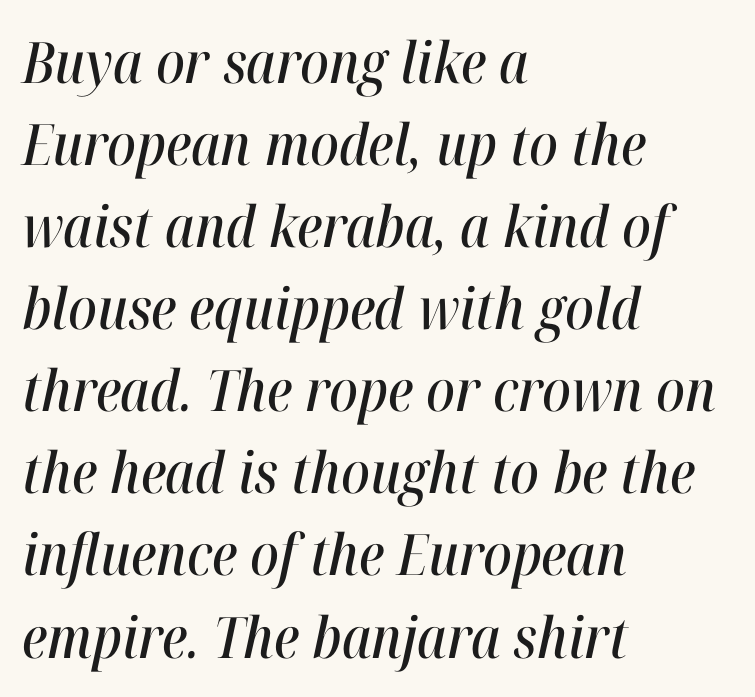
Horizontally, the lines are justified to the leading edge only. The area under the type is left untouched. Notice how descenders clear the ascenders below comfortably — that's standard leading. Varying glyph widths throughout — classic text-font behaviour.
